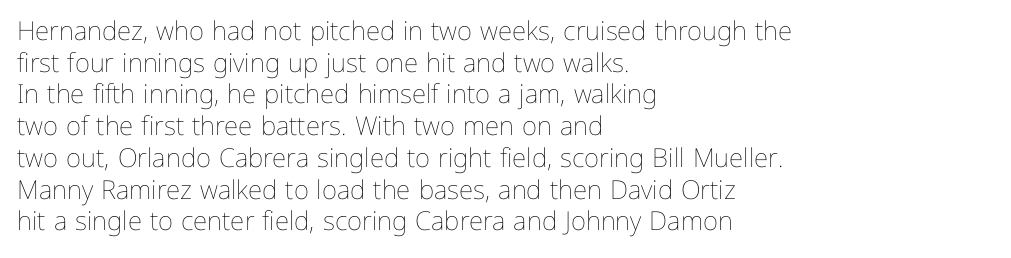
The image shows 26 px text type, upright; set left-aligned, line spacing 1.22x, normal letter spacing, not underlined.
